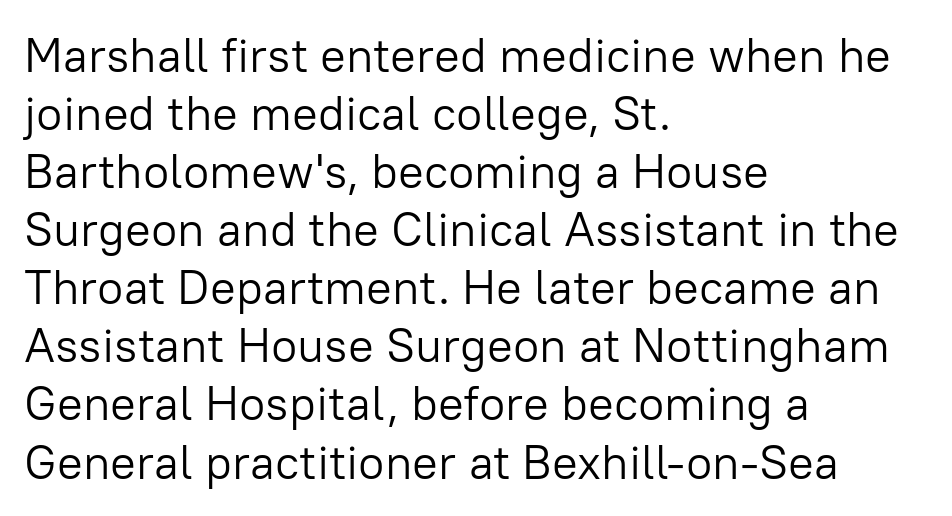
The image shows 48 px light sans-serif type, upright; set left-aligned, line spacing 1.21x, normal letter spacing, not underlined; low stroke contrast and a medium x-height.
